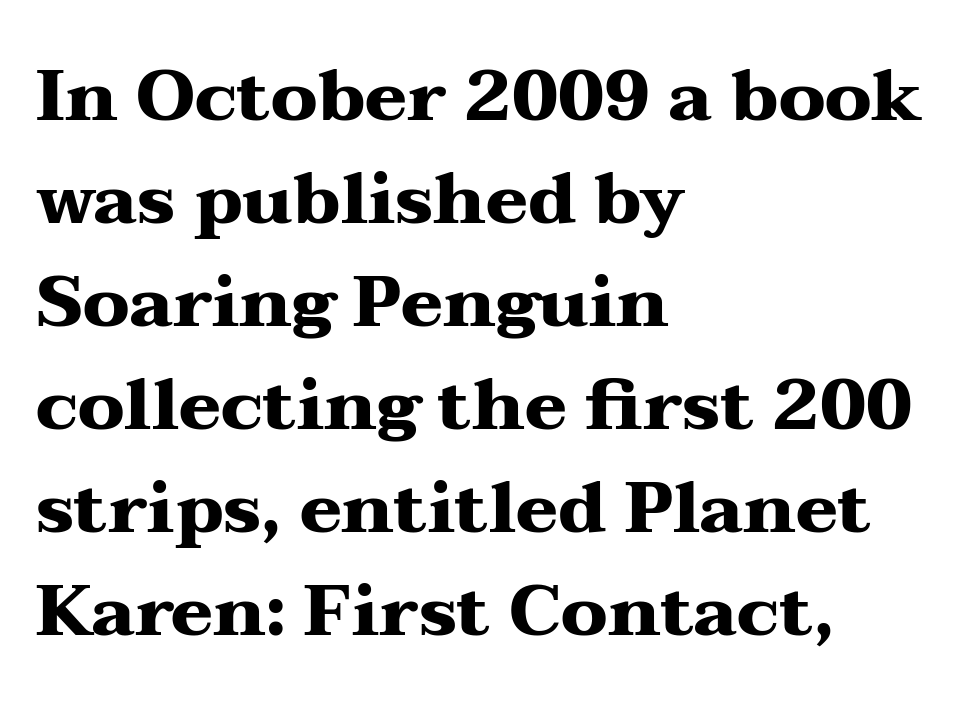
Q: Is the text bold? A: Yes.
Q: Is the text italic (slanted)? A: No, it is upright.
Q: Is the typeface a serif or a sans-serif typeface? A: Serif.
Q: Is the text underlined? A: No.
Q: How is the paragraph aligned? A: Left-aligned.
Q: Is the spacing between letters normal or unusually wide? A: Normal.
Q: Is the spacing between lines tight, normal or loose? A: Normal.
Q: Width (condensed, normal, or wide)? A: Wide.
Q: Stroke contrast? A: Medium.
Q: x-height? A: Medium.
Q: Monospaced? A: No.
